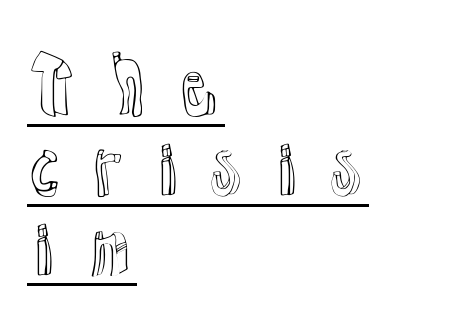
{"italic": "no", "width": "normal", "x_height": "medium", "monospaced": "no", "underline": "yes", "align": "left", "line_spacing": "tight", "line_spacing_ratio": 1.11, "letter_spacing": "wide", "letter_spacing_em": 0.3, "glyph_px": 72}
